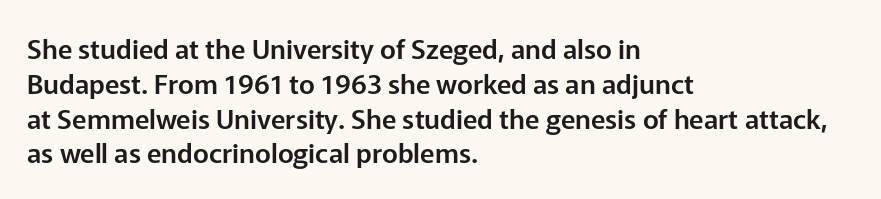
Students, observe: this is what conventionally led text looks like. This sample uses plain, unmodified letter spacing. Nobody drew a line under any word here. The typesetter chose a ragged-right arrangement here. Style check: upright.
